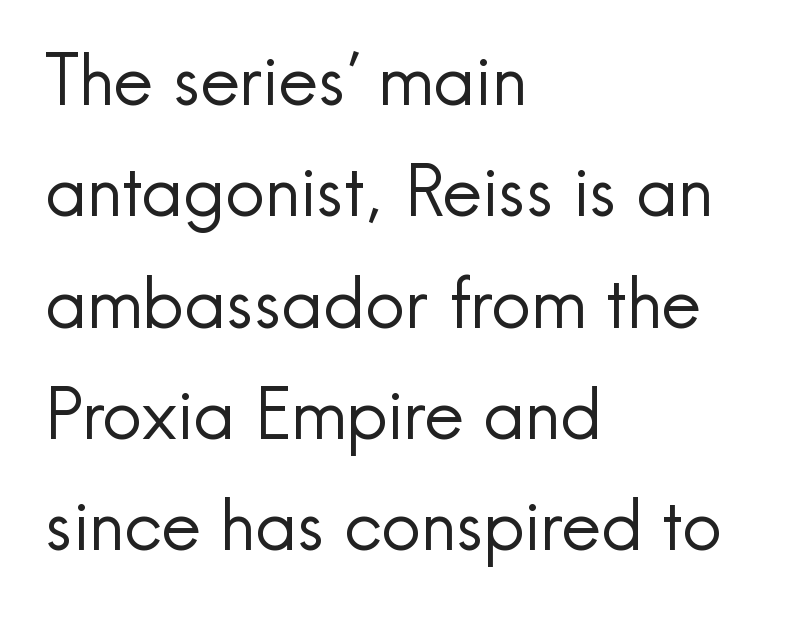
{"serif": "no", "italic": "no", "bold": "no", "weight": "regular", "width": "normal", "x_height": "small", "monospaced": "no", "underline": "no", "align": "left", "line_spacing": "normal", "line_spacing_ratio": 1.59, "letter_spacing": "normal", "letter_spacing_em": 0.0, "glyph_px": 70}
